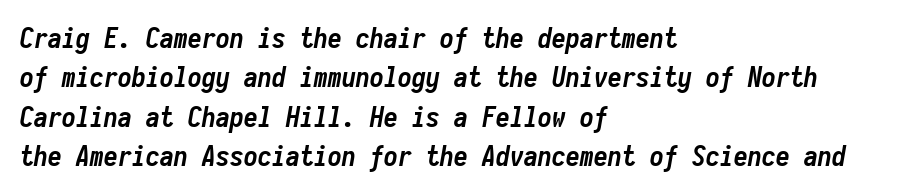
Observe the ordinary spacing: letters are neighbours, not strangers. Unmarked baselines from the first word to the last. A dark, heavy texture on the line: the type is bold. The face used here is monospaced, like something from a code editor.
